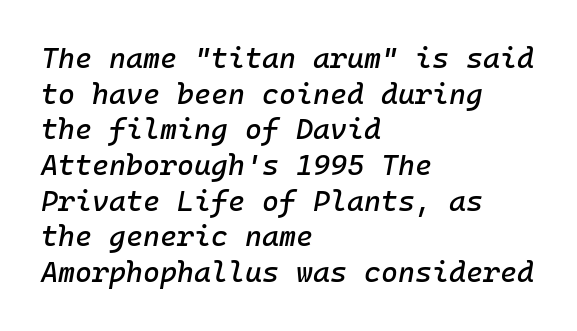
Q: Is the text italic (slanted)? A: Yes, it leans right by about 10 degrees.
Q: Is the text underlined? A: No.
Q: How is the paragraph aligned? A: Left-aligned.
Q: Is the spacing between letters normal or unusually wide? A: Normal.
Q: Width (condensed, normal, or wide)? A: Normal.
Q: Stroke contrast? A: Low.
Q: x-height? A: Medium.
